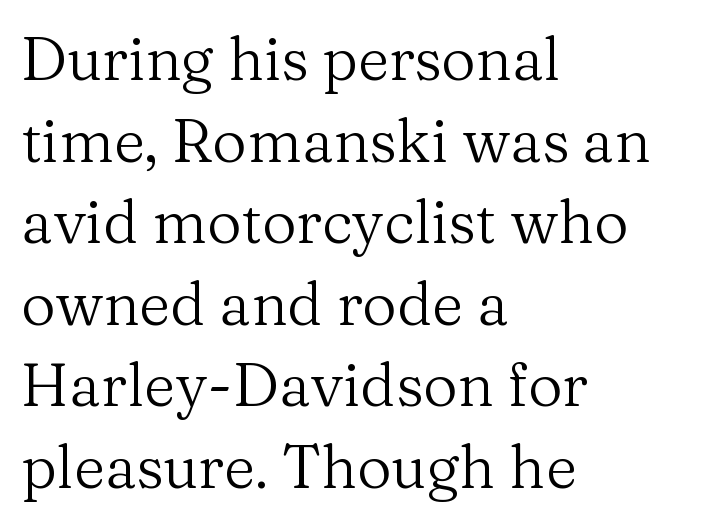
The image shows 60 px regular-weight serif type, upright; set left-aligned, normal line spacing (1.36x), normal letter spacing, not underlined; medium stroke contrast and a medium x-height.
